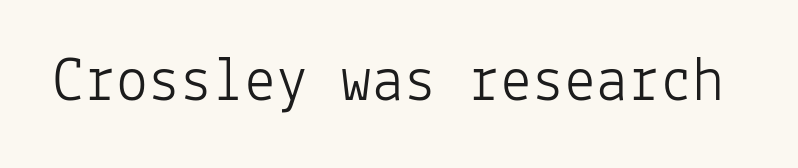
Q: Is the text bold? A: No.
Q: Is the text italic (slanted)? A: No, it is upright.
Q: Is the typeface a serif or a sans-serif typeface? A: Sans-serif.
Q: Is the text underlined? A: No.
Q: Is the spacing between letters normal or unusually wide? A: Normal.
Q: Width (condensed, normal, or wide)? A: Normal.
Q: Stroke contrast? A: Low.
Q: x-height? A: Medium.
Q: Monospaced? A: Yes.
